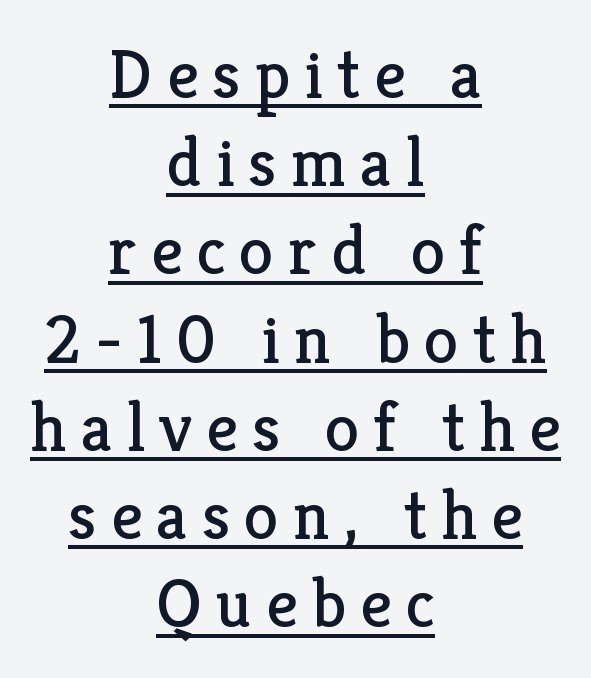
{"serif": "yes", "italic": "no", "bold": "no", "weight": "regular", "width": "normal", "stroke_contrast": "low", "x_height": "medium", "monospaced": "no", "underline": "yes", "align": "center", "line_spacing": "normal", "line_spacing_ratio": 1.26, "letter_spacing": "wide", "letter_spacing_em": 0.2, "glyph_px": 70}
